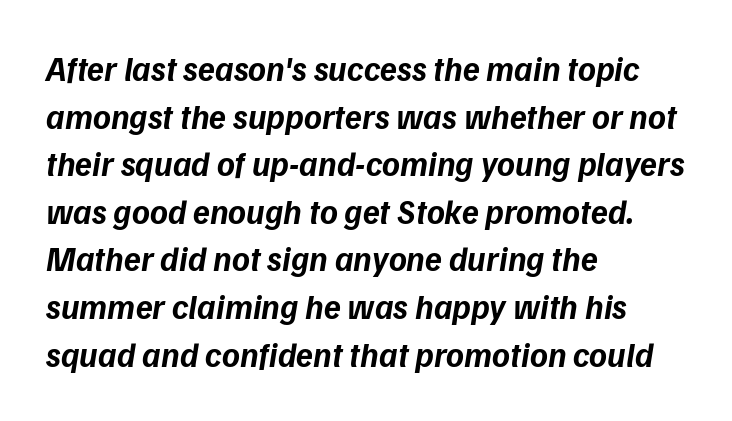
{"serif": "no", "bold": "yes", "weight": "bold", "width": "normal", "stroke_contrast": "low", "x_height": "medium", "monospaced": "no", "underline": "no", "align": "left", "line_spacing": "normal", "line_spacing_ratio": 1.4, "letter_spacing": "normal", "letter_spacing_em": 0.0, "glyph_px": 34}
